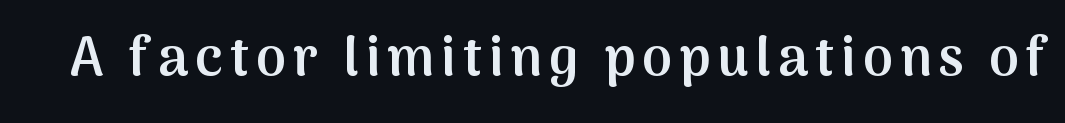
Only glyphs here, with clear space below each row. This sample uses an upright cut, with every glyph sitting square on the baseline. No feet cap the strokes, marking this as sans-serif type. Think of a printed novel: that variable character pitch is what you see here. Every letter is mildly thick-stroked: semibold rather than bold.
